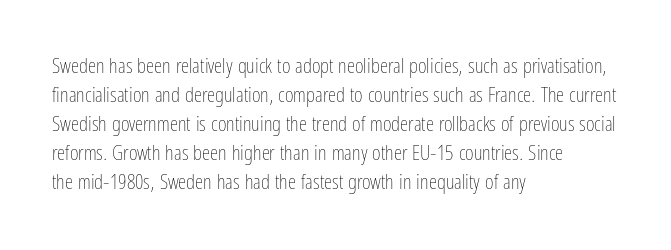
Letters rest on an invisible, unmarked baseline. Heaviness? Minimal to ordinary, like unemphasized prose. The rendering anchors every line to the left-hand side. The line-height multiplier appears to be the usual default.
